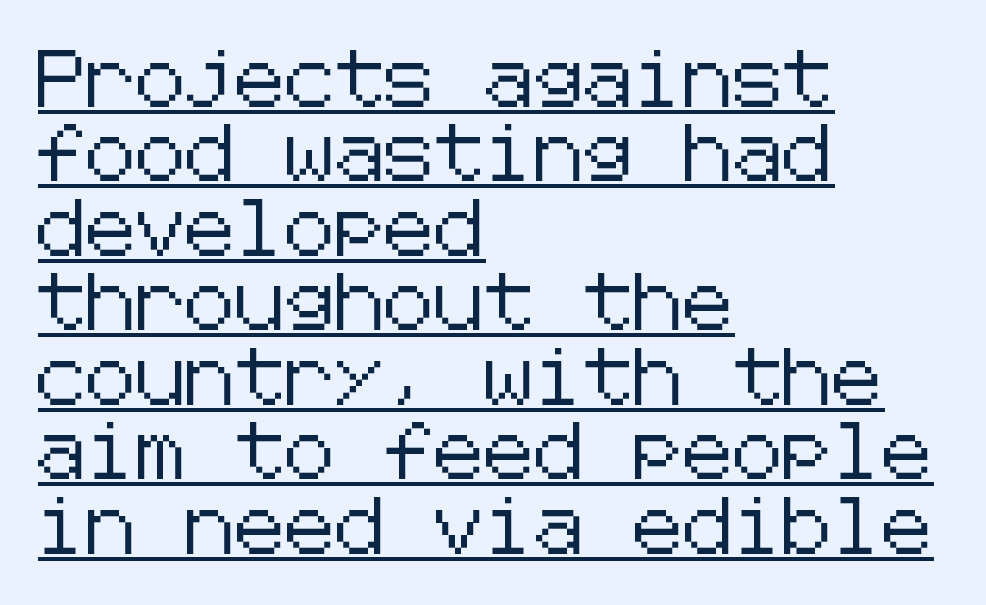
Q: Is the text italic (slanted)? A: No, it is upright.
Q: Is the typeface a serif or a sans-serif typeface? A: Sans-serif.
Q: Is the text underlined? A: Yes.
Q: How is the paragraph aligned? A: Left-aligned.
Q: Is the spacing between letters normal or unusually wide? A: Normal.
Q: Is the spacing between lines tight, normal or loose? A: Normal.
Q: Width (condensed, normal, or wide)? A: Normal.
Q: Stroke contrast? A: Low.
Q: x-height? A: Medium.
